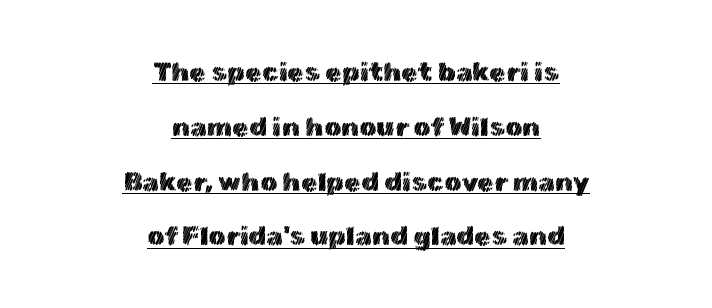
Q: Is the text italic (slanted)? A: No, it is upright.
Q: Is the text underlined? A: Yes.
Q: How is the paragraph aligned? A: Centered.
Q: Is the spacing between letters normal or unusually wide? A: Normal.
Q: Is the spacing between lines tight, normal or loose? A: Loose.
